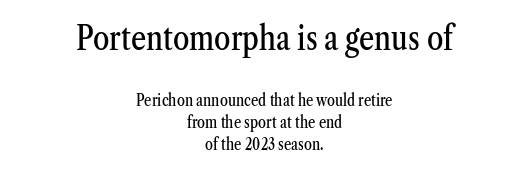
The image shows 33 px condensed serif type, upright; set centered, normal line spacing (1.4x), normal letter spacing, not underlined; the first (top) block is 2.06x larger; medium stroke contrast and a medium x-height.
